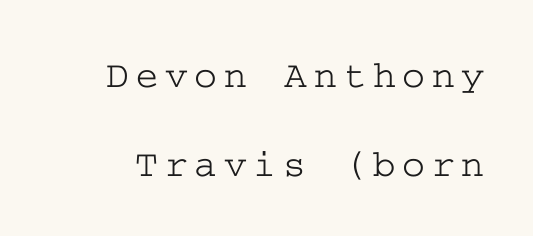
The face used here is seriffed, in the tradition of book romans. Type without underlining. Interline gaps are noticeably wide in this sample. In terms of posture, this sample is upright.
